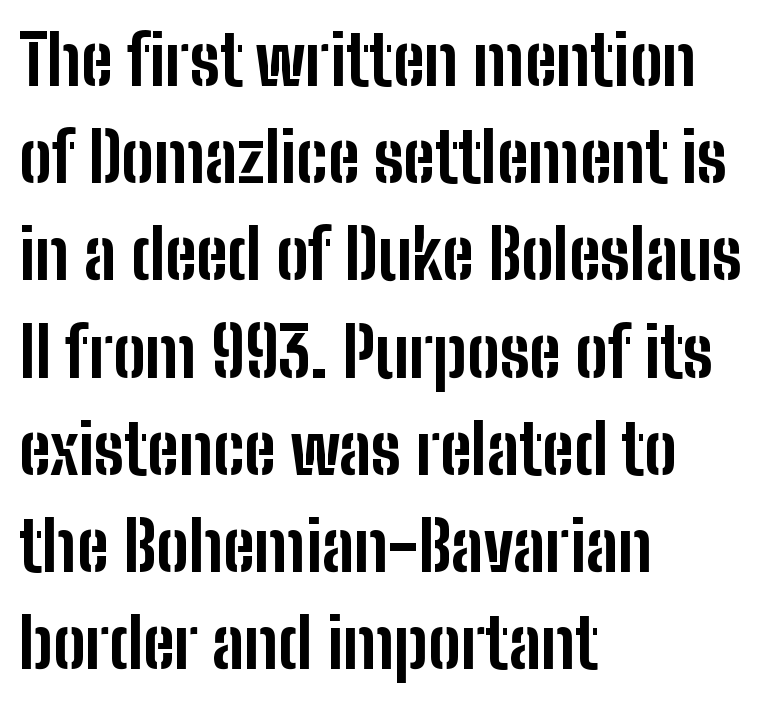
The type is set solid horizontally, with unmodified tracking. Each letter keeps its own natural width here, so spacing adapts to shape. The specimen omits any rule beneath the text block's lines. Line starts are locked; line ends wander.
